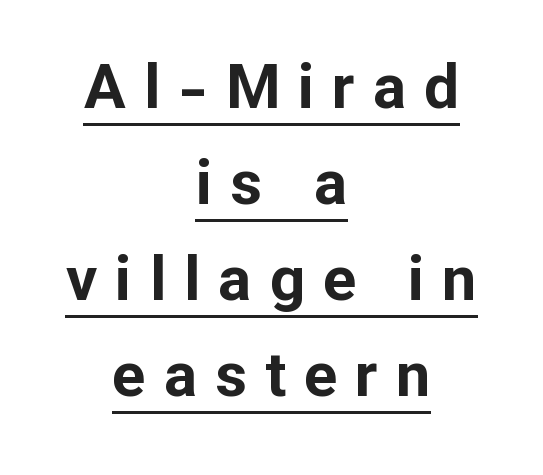
Leftover space on each line is divided equally before and after the words. Summary of vertical rhythm: regular, with standard interline spacing. Compared with typical body copy, the letter spacing here is much looser. The letters stand upright; this is a roman face.
